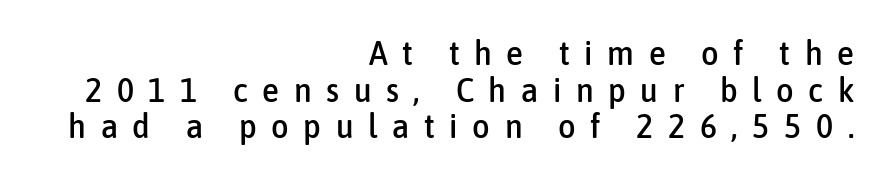
The image shows 34 px condensed sans-serif type, upright; set right-aligned, tight line spacing (1.08x), unusually wide letter spacing (+0.43 em), not underlined; low stroke contrast and a medium x-height.
